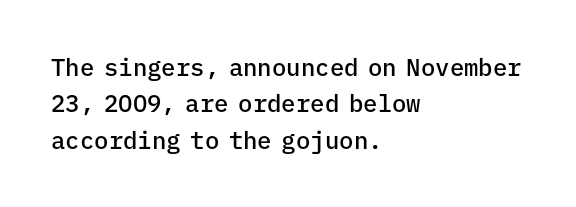
The image shows 24 px text type, upright; set left-aligned, normal line spacing (1.52x), normal letter spacing, not underlined.
